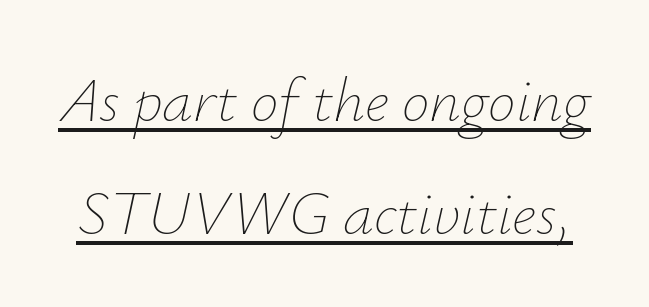
The image shows 62 px thin type, italic (leaning right); set line spacing 1.82x, normal letter spacing, underlined; low stroke contrast and a small x-height.
